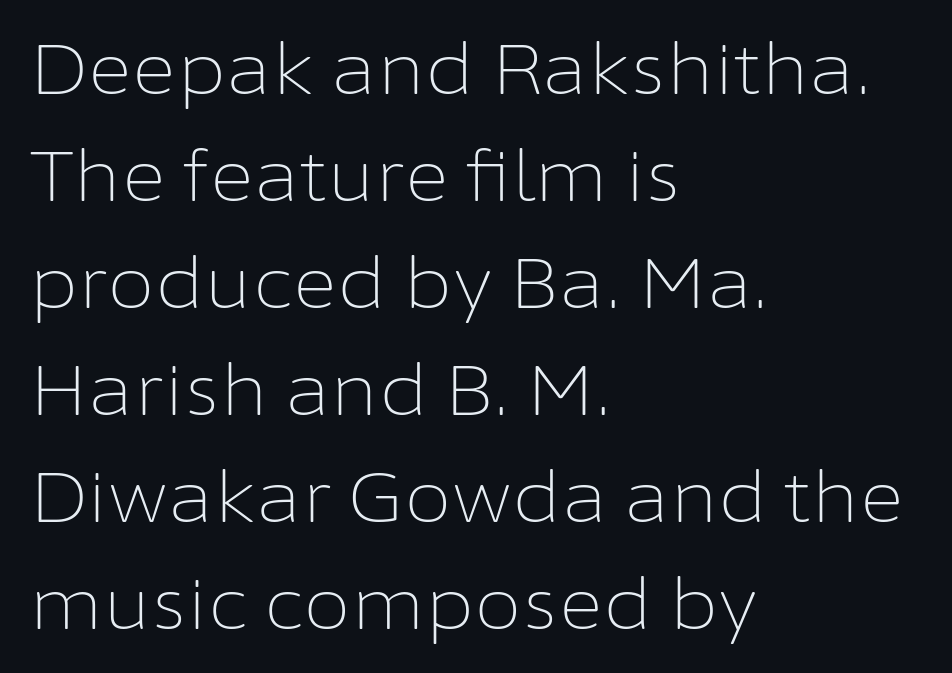
{"serif": "no", "italic": "no", "bold": "no", "weight": "light", "width": "normal", "stroke_contrast": "low", "x_height": "medium", "monospaced": "no", "underline": "no", "align": "left", "line_spacing": "normal", "line_spacing_ratio": 1.55, "letter_spacing": "normal", "letter_spacing_em": 0.0, "glyph_px": 69}
